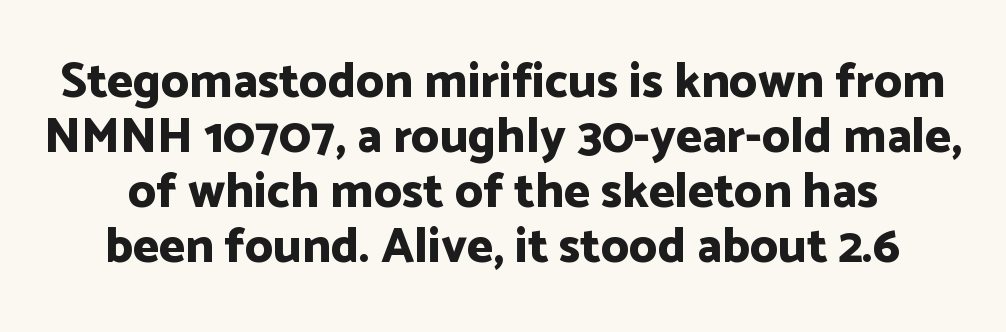
Chunky letters — that's bold for sure. Tracking here is standard; glyphs follow each other at the usual distance. The glyphs in this specimen are sans serif. Rendered with straight, roman letterforms. Whoever set this chose condensed vertical rhythm over breathing room. Anything drawn beneath the words? Only blank space.
